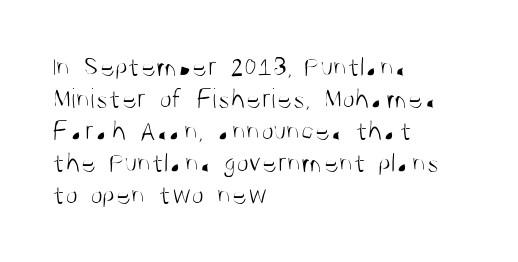
The image shows 29 px light, condensed sans-serif type, upright; set left-aligned, tight line spacing (1.1x), normal letter spacing, not underlined; medium stroke contrast and a large x-height.
